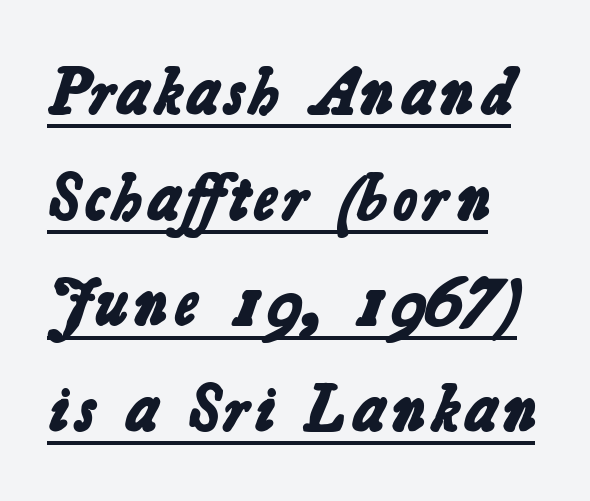
{"serif": "no", "bold": "yes", "weight": "bold", "width": "normal", "stroke_contrast": "low", "x_height": "medium", "monospaced": "no", "underline": "yes", "align": "left", "line_spacing": "normal", "line_spacing_ratio": 1.6, "letter_spacing": "normal", "letter_spacing_em": 0.0, "glyph_px": 66}
